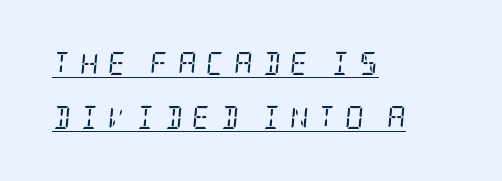
Q: Is the text bold? A: No.
Q: Is the text italic (slanted)? A: Yes, it leans right by about 5 degrees.
Q: Is the text underlined? A: Yes.
Q: How is the paragraph aligned? A: Left-aligned.
Q: Is the spacing between letters normal or unusually wide? A: Unusually wide.
Q: Is the spacing between lines tight, normal or loose? A: Loose.
